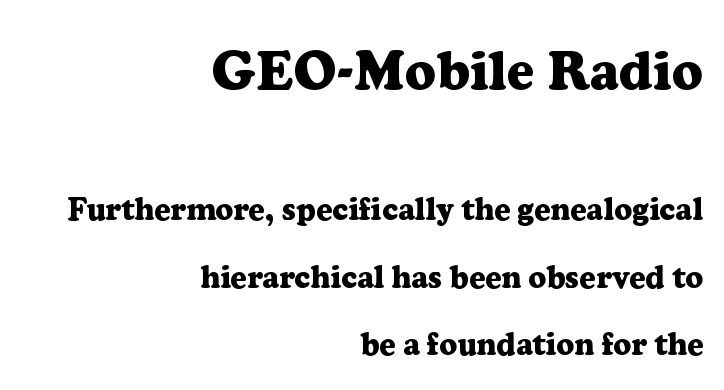
Q: Is the text bold? A: Yes.
Q: Is the text italic (slanted)? A: No, it is upright.
Q: Is the typeface a serif or a sans-serif typeface? A: Serif.
Q: Is the text underlined? A: No.
Q: How is the paragraph aligned? A: Right-aligned.
Q: Is the spacing between letters normal or unusually wide? A: Normal.
Q: Is the spacing between lines tight, normal or loose? A: Loose.
Q: Which block of text is set in a larger size, the first (top) or the second (bottom)? A: The first (top) one.
Q: Width (condensed, normal, or wide)? A: Normal.
Q: Stroke contrast? A: Low.
Q: x-height? A: Medium.
Q: Monospaced? A: No.
